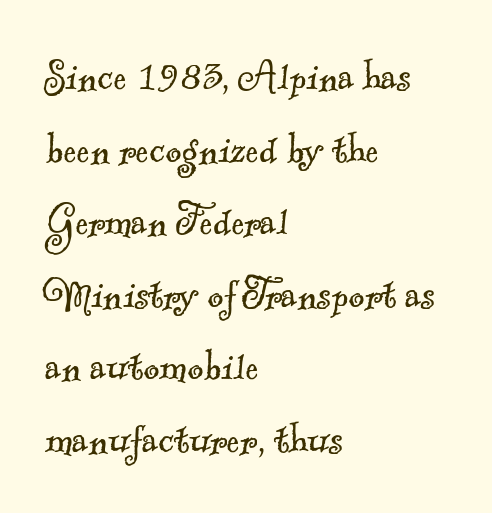
{"serif": "yes", "bold": "no", "weight": "light", "width": "normal", "x_height": "small", "monospaced": "no", "underline": "no", "align": "left", "line_spacing": "normal", "line_spacing_ratio": 1.48, "letter_spacing": "normal", "letter_spacing_em": 0.0, "glyph_px": 49}
